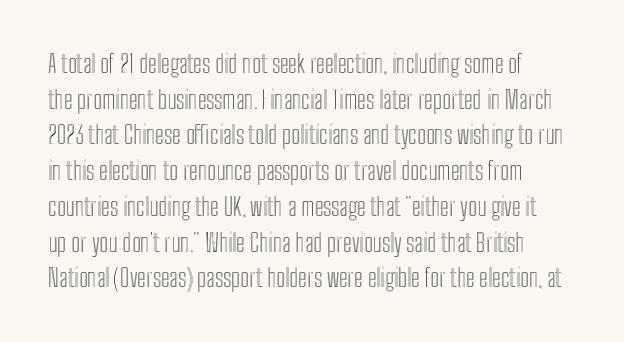
Glyph-to-glyph distance matches everyday printed text. The baseline area is clear. These lines are set flush left with a ragged right edge. Designer's note — italics off, roman on. The rendering uses a moderate line-height, typical for paragraphs.
